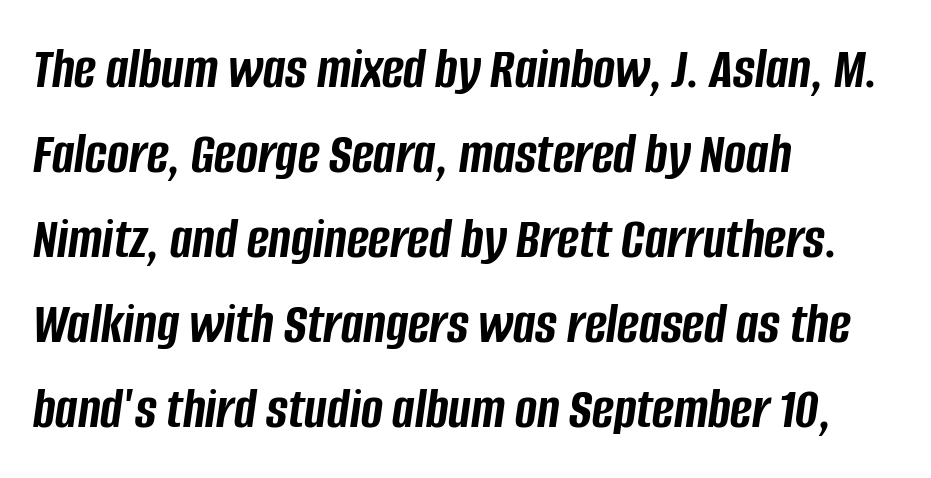
Q: Is the text bold? A: Yes.
Q: Is the text italic (slanted)? A: Yes, it leans right by about 8 degrees.
Q: Is the text underlined? A: No.
Q: How is the paragraph aligned? A: Left-aligned.
Q: Is the spacing between letters normal or unusually wide? A: Normal.
Q: Is the spacing between lines tight, normal or loose? A: Normal.
Q: Width (condensed, normal, or wide)? A: Condensed.
Q: Stroke contrast? A: Low.
Q: x-height? A: Large.
Q: Monospaced? A: No.
